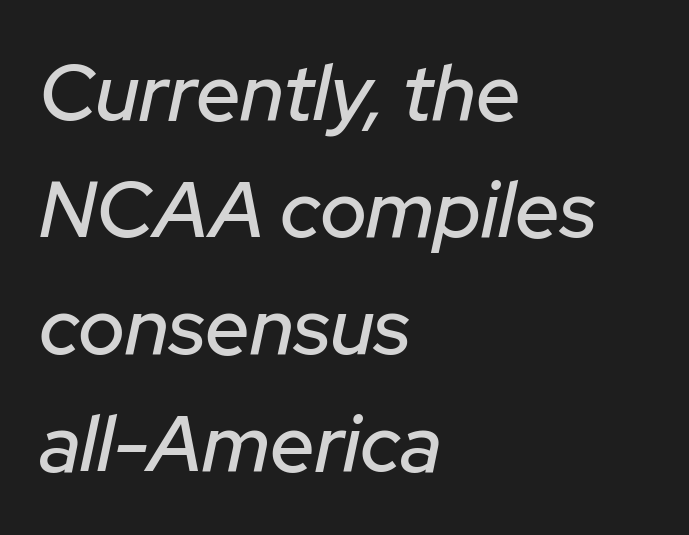
Left-aligned paragraph, ragged on the right. Notice how descenders clear the ascenders below comfortably — that's standard leading. Spacing verdict: proportional, widths tailored to each character. The rendering applies a slant to the glyphs. Descenders are the only things crossing below the line.
